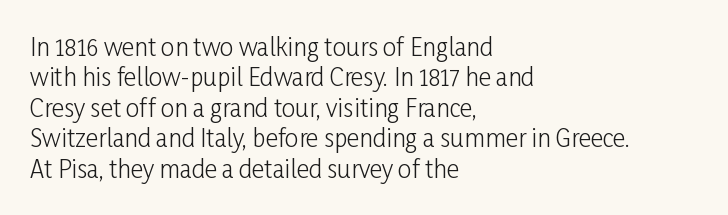
{"italic": "no", "bold": "no", "underline": "no", "align": "left", "line_spacing": "normal", "line_spacing_ratio": 1.27, "letter_spacing": "normal", "letter_spacing_em": 0.0, "glyph_px": 24}
